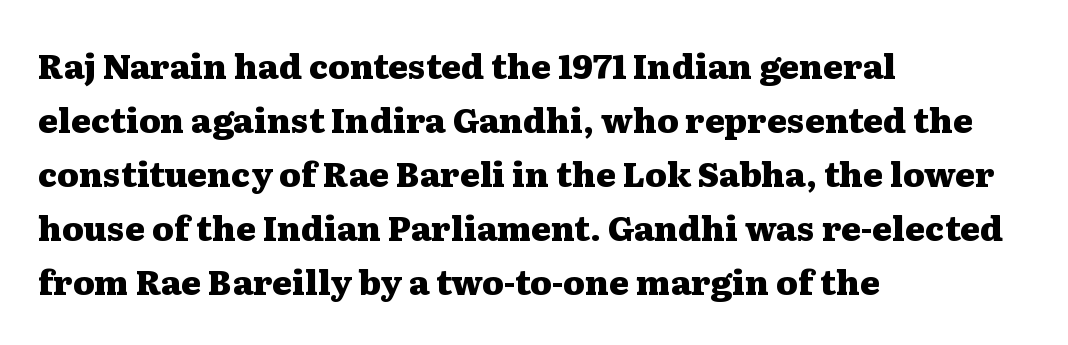
Q: Is the text bold? A: Yes.
Q: Is the text italic (slanted)? A: No, it is upright.
Q: Is the typeface a serif or a sans-serif typeface? A: Serif.
Q: Is the text underlined? A: No.
Q: How is the paragraph aligned? A: Left-aligned.
Q: Is the spacing between letters normal or unusually wide? A: Normal.
Q: Is the spacing between lines tight, normal or loose? A: Normal.
Q: Width (condensed, normal, or wide)? A: Wide.
Q: Stroke contrast? A: Medium.
Q: x-height? A: Medium.
Q: Monospaced? A: No.
